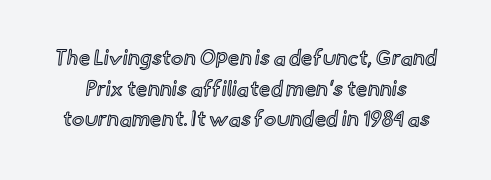
The image shows 21 px text type; set normal line spacing (1.46x), normal letter spacing, not underlined.
